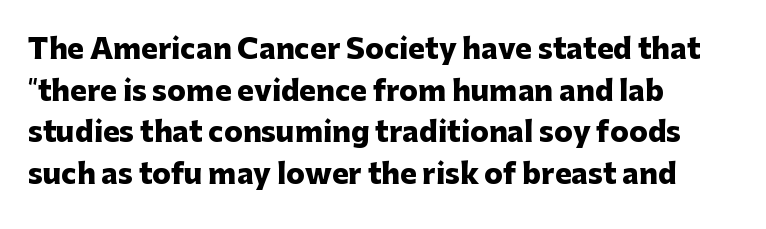
The image shows 28 px heavy sans-serif type, upright; set left-aligned, normal line spacing (1.49x), normal letter spacing, not underlined; low stroke contrast and a medium x-height.
